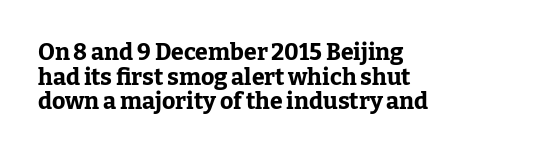
How heavy is the stroke? Heavy — this is a bold. A classic flush-left, rag-right setting is used for this passage. Every character sits straight up, as roman type does. Letters rest on an invisible, unmarked baseline.
